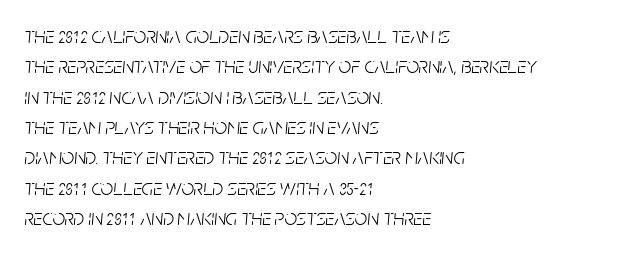
Q: Is the text bold? A: No.
Q: Is the text italic (slanted)? A: Yes, it leans right by about 5 degrees.
Q: Is the text underlined? A: No.
Q: How is the paragraph aligned? A: Left-aligned.
Q: Is the spacing between letters normal or unusually wide? A: Normal.
Q: Is the spacing between lines tight, normal or loose? A: Normal.
